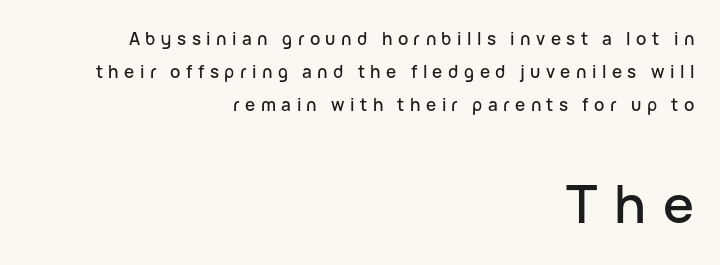
{"serif": "no", "italic": "no", "width": "normal", "stroke_contrast": "low", "x_height": "medium", "monospaced": "no", "underline": "no", "align": "right", "line_spacing": "loose", "line_spacing_ratio": 1.94, "letter_spacing": "wide", "letter_spacing_em": 0.32, "larger_block": "second", "size_ratio": 3.06, "glyph_px": 52}
